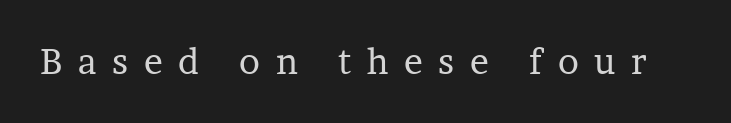
Q: Is the text bold? A: No.
Q: Is the text italic (slanted)? A: No, it is upright.
Q: Is the typeface a serif or a sans-serif typeface? A: Serif.
Q: Is the text underlined? A: No.
Q: Is the spacing between letters normal or unusually wide? A: Unusually wide.
Q: Width (condensed, normal, or wide)? A: Normal.
Q: Stroke contrast? A: Low.
Q: x-height? A: Medium.
Q: Monospaced? A: No.
